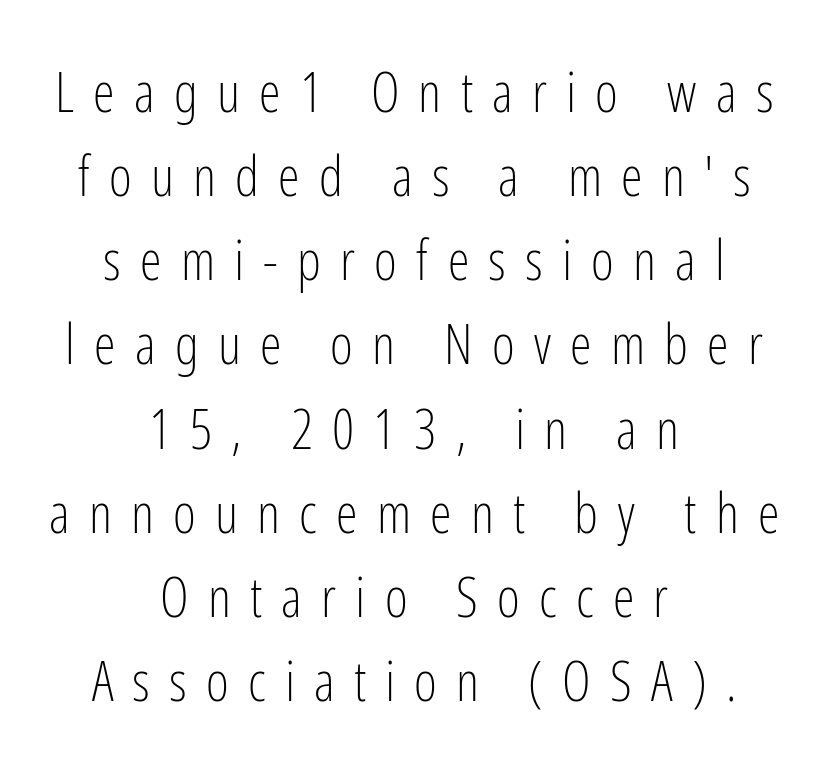
The image shows 55 px light, condensed sans-serif type, upright; set centered, normal line spacing (1.53x), unusually wide letter spacing (+0.35 em), not underlined; low stroke contrast and a medium x-height.
